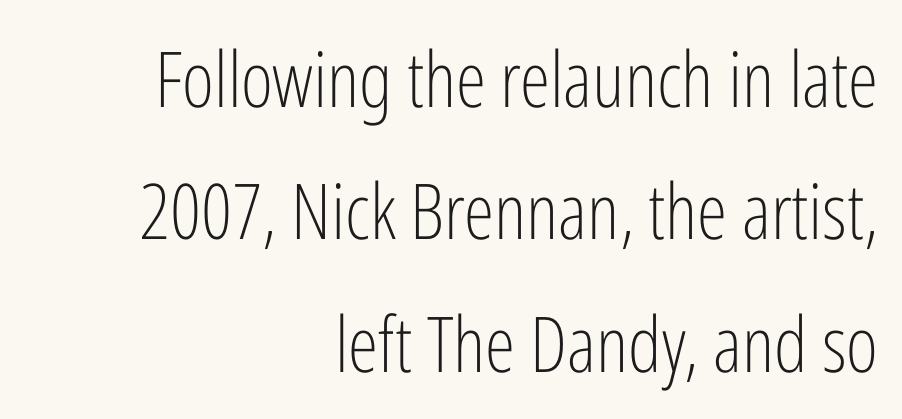
Q: Is the text bold? A: No.
Q: Is the text italic (slanted)? A: No, it is upright.
Q: Is the typeface a serif or a sans-serif typeface? A: Sans-serif.
Q: Is the text underlined? A: No.
Q: How is the paragraph aligned? A: Right-aligned.
Q: Is the spacing between letters normal or unusually wide? A: Normal.
Q: Width (condensed, normal, or wide)? A: Condensed.
Q: Stroke contrast? A: Low.
Q: x-height? A: Medium.
Q: Monospaced? A: No.
